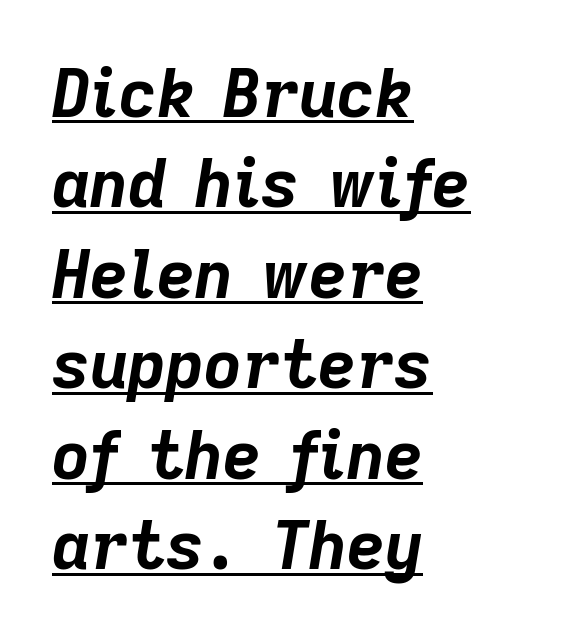
Q: Is the text bold? A: Yes.
Q: Is the text italic (slanted)? A: Yes, it leans right by about 9 degrees.
Q: Is the text underlined? A: Yes.
Q: How is the paragraph aligned? A: Left-aligned.
Q: Is the spacing between letters normal or unusually wide? A: Normal.
Q: Is the spacing between lines tight, normal or loose? A: Normal.
Q: Width (condensed, normal, or wide)? A: Normal.
Q: Stroke contrast? A: Low.
Q: x-height? A: Medium.
Q: Monospaced? A: No.
